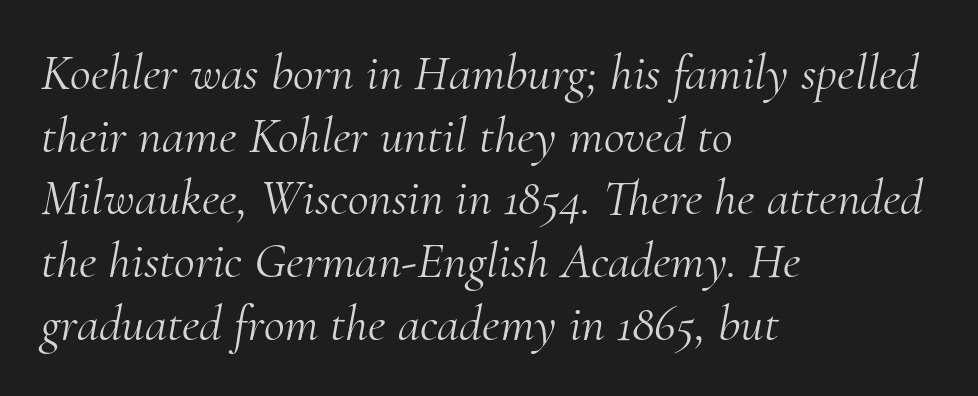
{"serif": "yes", "italic": "yes", "lean": "right", "slant_degrees": 10, "bold": "no", "weight": "light", "width": "normal", "stroke_contrast": "medium", "x_height": "small", "monospaced": "no", "underline": "no", "align": "left", "line_spacing_ratio": 1.23, "letter_spacing": "normal", "letter_spacing_em": 0.0, "glyph_px": 51}
